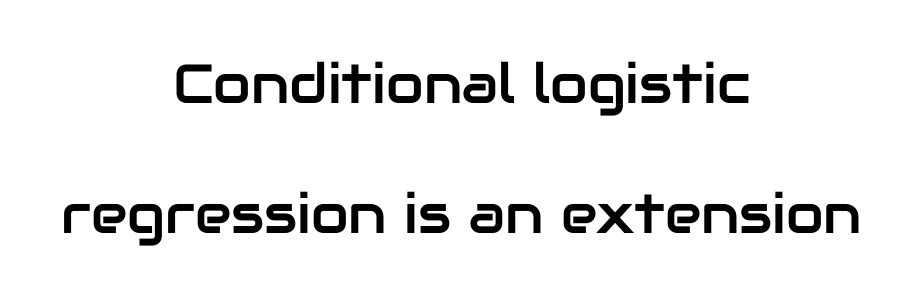
Q: Is the text italic (slanted)? A: No, it is upright.
Q: Is the typeface a serif or a sans-serif typeface? A: Sans-serif.
Q: Is the text underlined? A: No.
Q: How is the paragraph aligned? A: Centered.
Q: Is the spacing between letters normal or unusually wide? A: Normal.
Q: Is the spacing between lines tight, normal or loose? A: Loose.
Q: Width (condensed, normal, or wide)? A: Normal.
Q: Stroke contrast? A: Low.
Q: x-height? A: Medium.
Q: Monospaced? A: No.
